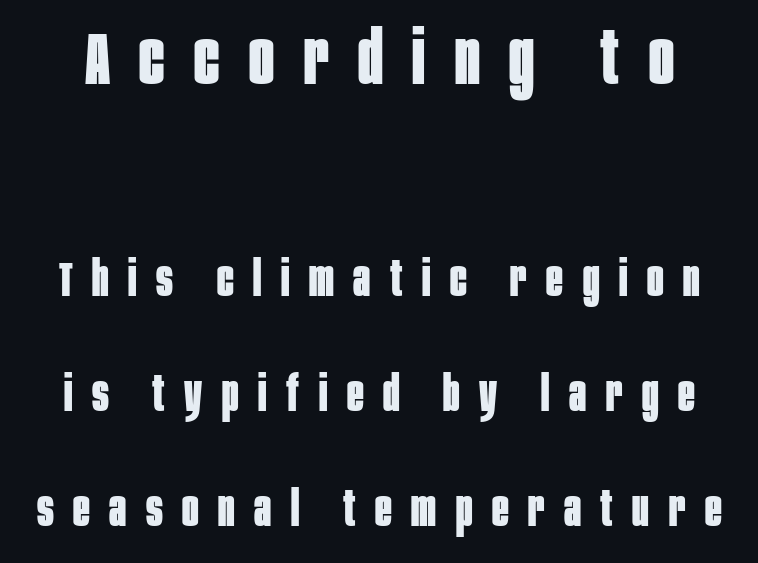
Q: Is the text bold? A: Yes.
Q: Is the text italic (slanted)? A: No, it is upright.
Q: Is the typeface a serif or a sans-serif typeface? A: Sans-serif.
Q: Is the text underlined? A: No.
Q: Is the spacing between letters normal or unusually wide? A: Unusually wide.
Q: Is the spacing between lines tight, normal or loose? A: Loose.
Q: Which block of text is set in a larger size, the first (top) or the second (bottom)? A: The first (top) one.
Q: Width (condensed, normal, or wide)? A: Condensed.
Q: Stroke contrast? A: Low.
Q: x-height? A: Large.
Q: Monospaced? A: No.
